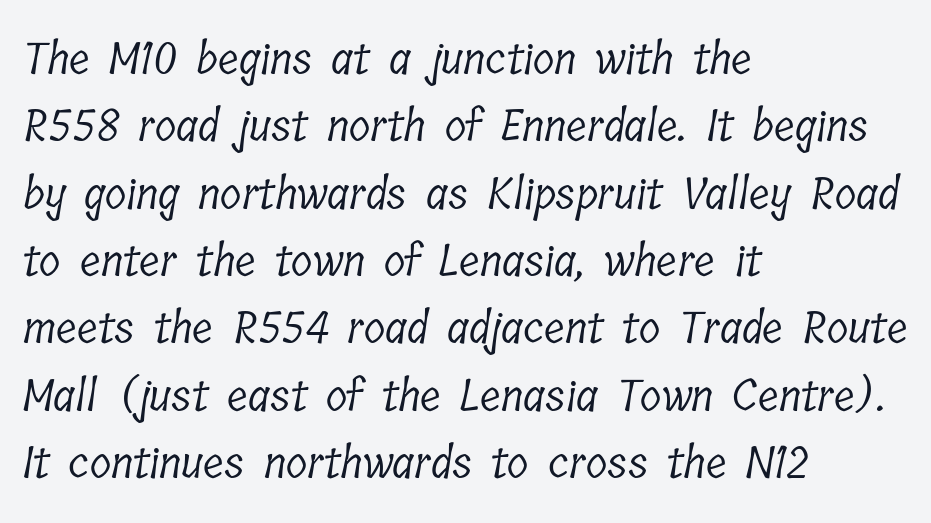
{"serif": "yes", "bold": "no", "weight": "light", "width": "condensed", "stroke_contrast": "low", "x_height": "medium", "monospaced": "no", "underline": "no", "align": "left", "line_spacing": "normal", "line_spacing_ratio": 1.53, "letter_spacing": "normal", "letter_spacing_em": 0.0, "glyph_px": 44}
